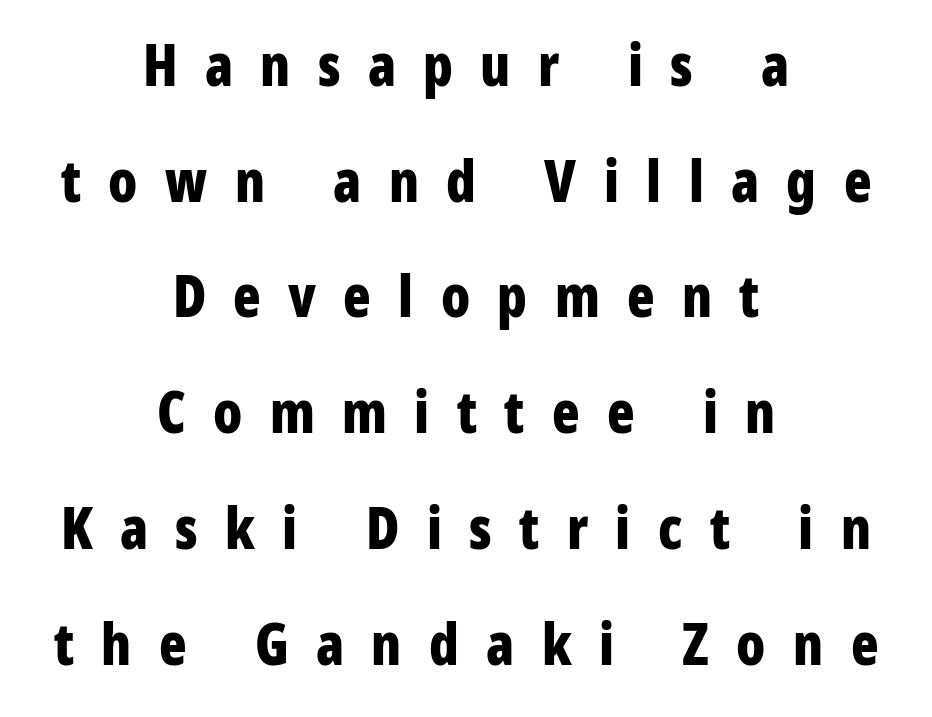
The image shows 57 px bold, condensed sans-serif type, upright; set centered, loose line spacing (2.03x), unusually wide letter spacing (+0.48 em), not underlined; low stroke contrast and a large x-height.
